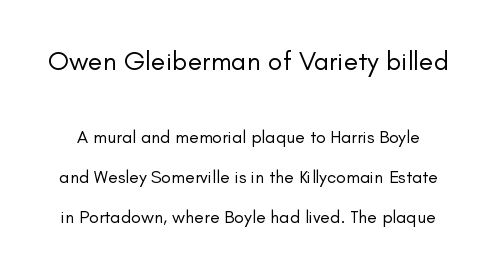
{"italic": "no", "bold": "no", "underline": "no", "line_spacing": "loose", "line_spacing_ratio": 2.21, "letter_spacing": "normal", "letter_spacing_em": 0.0, "larger_block": "first", "size_ratio": 1.5, "glyph_px": 27}
